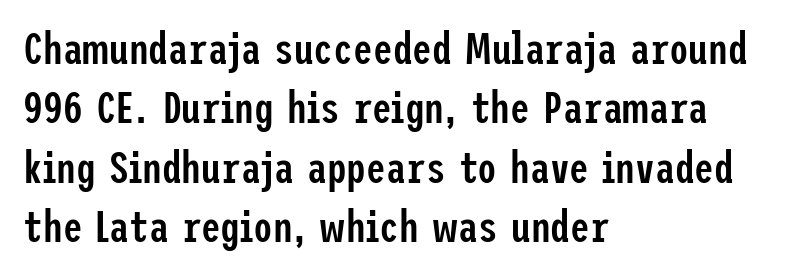
Q: Is the text bold? A: Semi-bold.
Q: Is the text italic (slanted)? A: No, it is upright.
Q: Is the typeface a serif or a sans-serif typeface? A: Sans-serif.
Q: Is the text underlined? A: No.
Q: How is the paragraph aligned? A: Left-aligned.
Q: Is the spacing between letters normal or unusually wide? A: Normal.
Q: Is the spacing between lines tight, normal or loose? A: Normal.
Q: Width (condensed, normal, or wide)? A: Condensed.
Q: Stroke contrast? A: Low.
Q: x-height? A: Medium.
